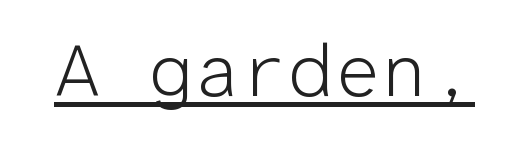
{"serif": "no", "italic": "no", "bold": "no", "weight": "light", "width": "normal", "stroke_contrast": "low", "x_height": "medium", "monospaced": "yes", "underline": "yes", "letter_spacing": "normal", "letter_spacing_em": 0.0, "glyph_px": 74}
